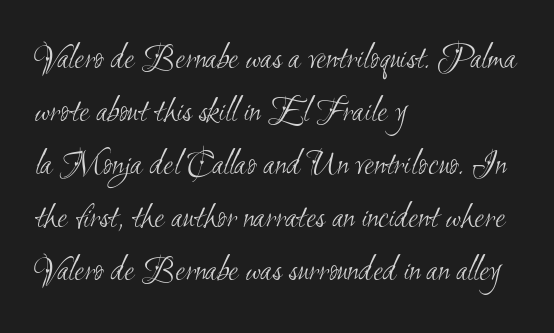
The image shows 36 px light, condensed sans-serif type; set left-aligned, normal line spacing (1.47x), normal letter spacing, not underlined; medium stroke contrast and a small x-height.
